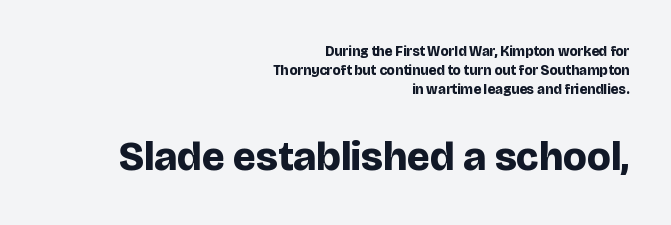
In terms of leading, this rendering sits right in the middle. Tracking value appears to be zero — textbook default spacing. The characters look thick and weighty, a clear bold. Compared with a flush-left layout, this one pins lines to the opposite, right side. The letters stand straight up with perfectly vertical stems.
